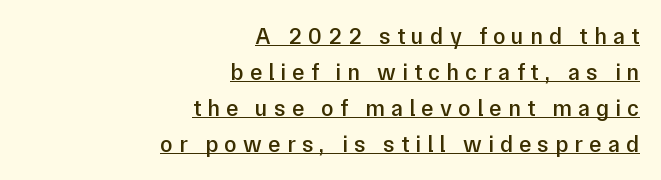
Q: Is the text bold? A: Semi-bold.
Q: Is the text italic (slanted)? A: No, it is upright.
Q: Is the text underlined? A: Yes.
Q: How is the paragraph aligned? A: Right-aligned.
Q: Is the spacing between letters normal or unusually wide? A: Unusually wide.
Q: Is the spacing between lines tight, normal or loose? A: Normal.
